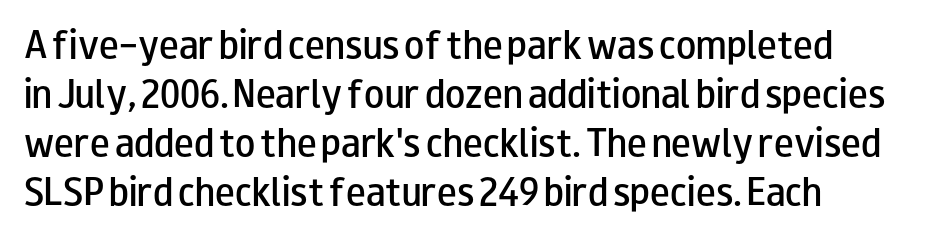
The image shows 33 px semibold, wide sans-serif type, upright; set normal line spacing (1.48x), normal letter spacing, not underlined; low stroke contrast and a small x-height.
